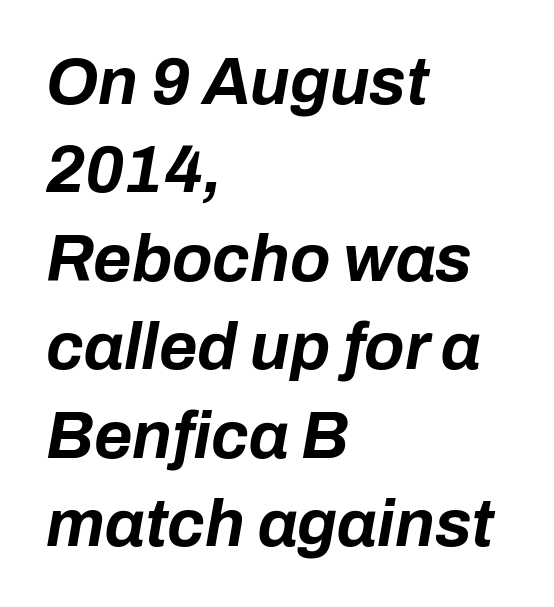
{"italic": "yes", "lean": "right", "slant_degrees": 10, "bold": "yes", "weight": "bold", "width": "normal", "stroke_contrast": "low", "x_height": "medium", "monospaced": "no", "underline": "no", "align": "left", "line_spacing": "normal", "line_spacing_ratio": 1.34, "letter_spacing": "normal", "letter_spacing_em": 0.0, "glyph_px": 66}
